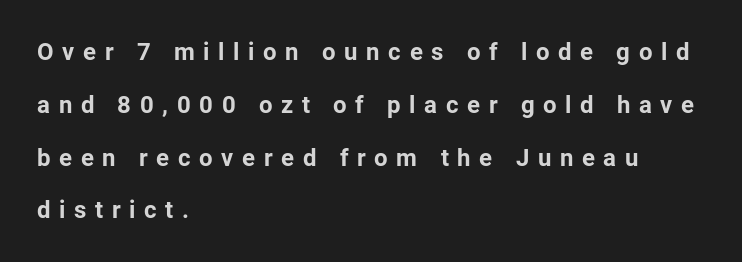
Letter spacing: wide. Check the space under the baseline: it is left empty. The lettering stays uniformly vertical, giving the passage a roman look. The characters look thick and weighty, a clear bold. Leading: increased.
